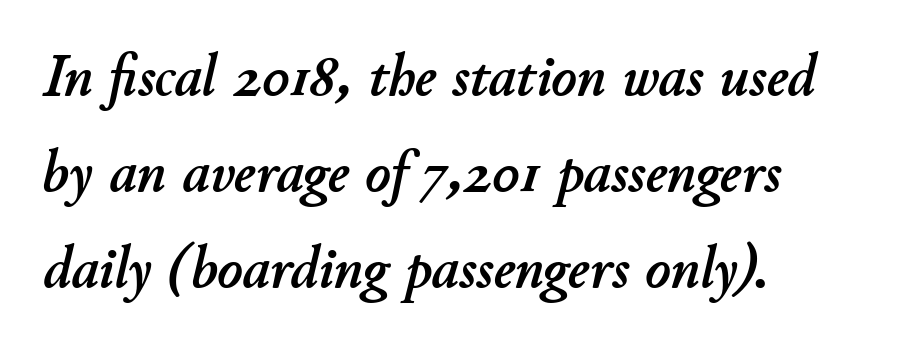
The image shows 60 px text type, italic (leaning right); set left-aligned, normal line spacing (1.6x), normal letter spacing, not underlined; low stroke contrast and a small x-height.
